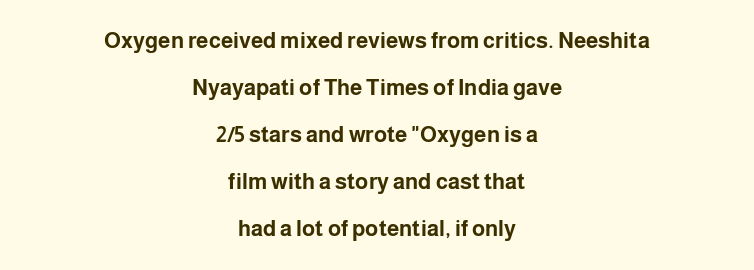
{"italic": "no", "bold": "yes", "underline": "no", "align": "center", "line_spacing": "loose", "line_spacing_ratio": 2.14, "letter_spacing": "normal", "letter_spacing_em": 0.0, "glyph_px": 22}
